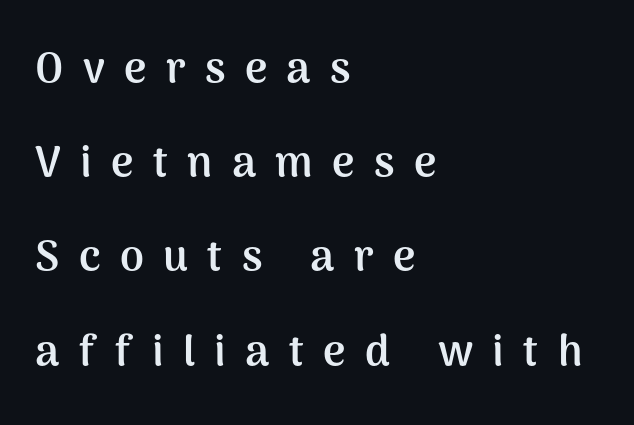
Q: Is the text bold? A: Yes.
Q: Is the text italic (slanted)? A: No, it is upright.
Q: Is the typeface a serif or a sans-serif typeface? A: Sans-serif.
Q: Is the text underlined? A: No.
Q: How is the paragraph aligned? A: Left-aligned.
Q: Is the spacing between letters normal or unusually wide? A: Unusually wide.
Q: Is the spacing between lines tight, normal or loose? A: Loose.
Q: Width (condensed, normal, or wide)? A: Normal.
Q: Stroke contrast? A: Medium.
Q: x-height? A: Medium.
Q: Monospaced? A: No.
